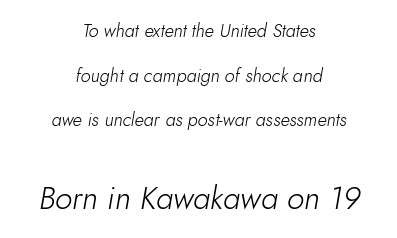
The cut favours lightness, reaching ordinary text weight at its darkest. These lines were composed using italics. Each word holds together tightly as a unit, with standard inter-letter gaps. The lower block of text is set noticeably larger than the block above it.
